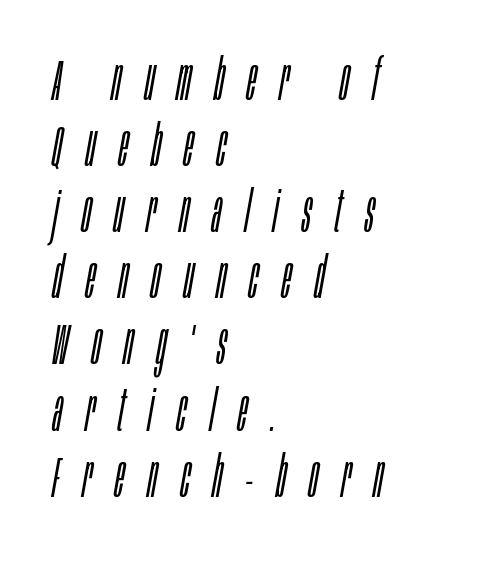
{"italic": "yes", "lean": "right", "slant_degrees": 10, "bold": "no", "weight": "light", "width": "condensed", "stroke_contrast": "low", "x_height": "large", "monospaced": "no", "underline": "no", "align": "left", "line_spacing": "tight", "line_spacing_ratio": 1.14, "letter_spacing": "wide", "letter_spacing_em": 0.4, "glyph_px": 58}
